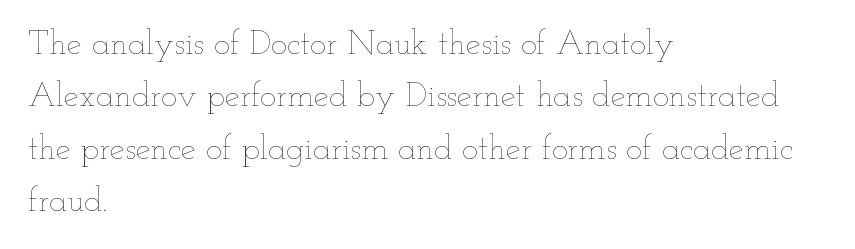
Q: Is the text bold? A: No.
Q: Is the text italic (slanted)? A: No, it is upright.
Q: Is the text underlined? A: No.
Q: How is the paragraph aligned? A: Left-aligned.
Q: Is the spacing between letters normal or unusually wide? A: Normal.
Q: Is the spacing between lines tight, normal or loose? A: Normal.
Q: Width (condensed, normal, or wide)? A: Wide.
Q: Stroke contrast? A: Low.
Q: x-height? A: Small.
Q: Monospaced? A: No.
